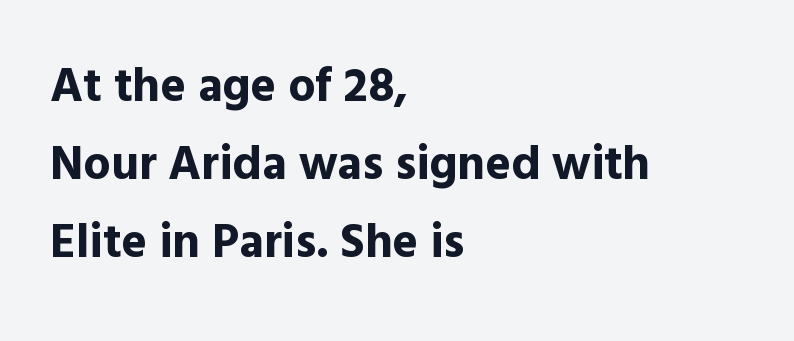
The image shows 48 px bold sans-serif type, upright; set left-aligned, normal line spacing (1.63x), normal letter spacing, not underlined; a medium x-height.
